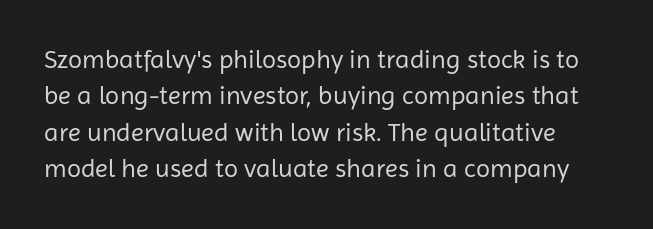
Look at the tracking — it's just the regular setting, nothing added. A quiet, ordinary-to-light weight characterises the typeface. The area under the type is left untouched. This sample keeps an unexceptional amount of space between lines.
